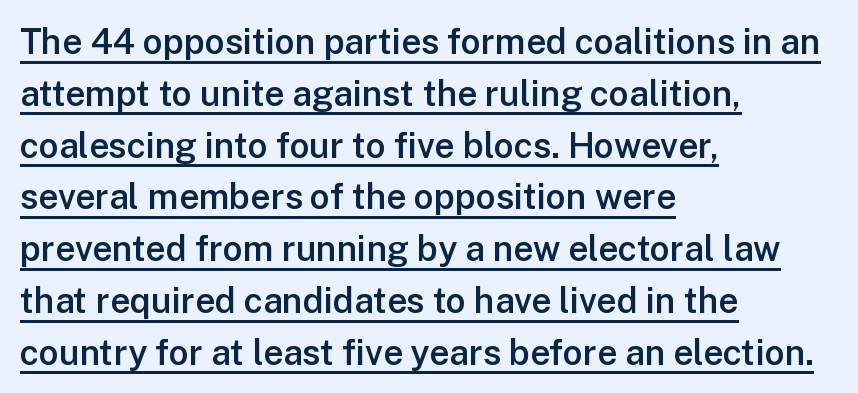
The image shows 35 px semibold sans-serif type, upright; set left-aligned, normal line spacing (1.48x), normal letter spacing, underlined; low stroke contrast and a medium x-height.
